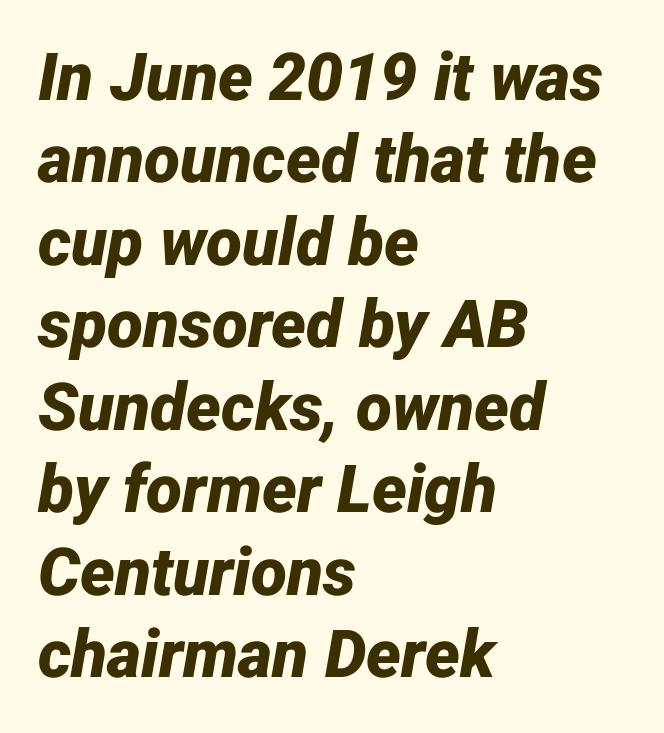
A typesetter would call this leading conventional body-copy spacing. It's the slanting kind of type. The foot of each line stays bare and open. Horizontally, the lines are justified to the leading edge only.
